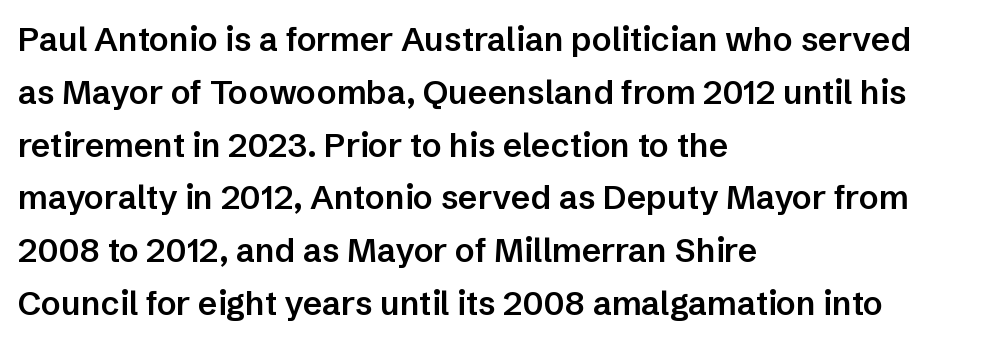
No word sits above an underline. These lines are composed in type without serifs. Is this a fixed-width face? No — the glyphs have proportional, varying widths. Vertically, the passage feels balanced, rows spaced as you'd expect. Stroke thickness is moderately raised; the sample reads as semibold. Characters remain perfectly vertical along every line.
